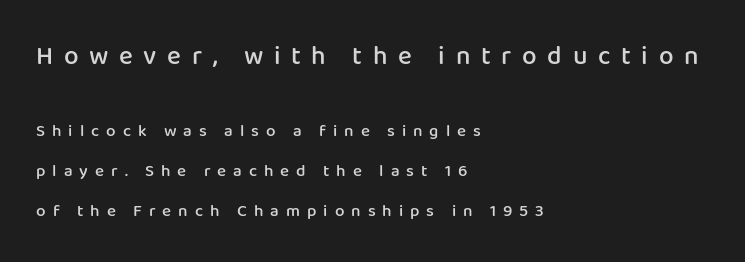
Line beginnings align vertically; line endings do not. The type sits square on the baseline with zero lean. The passage shown stacks its lines with a broad gap. Top chunk: large. Bottom chunk: small.
